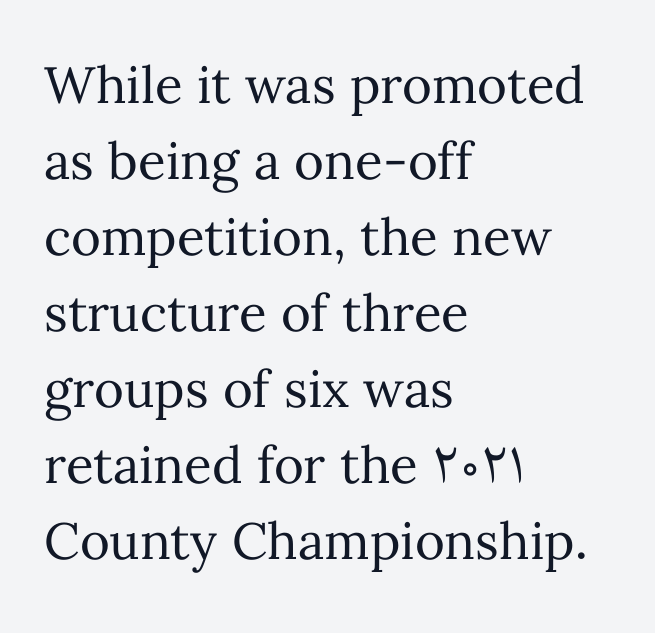
The image shows 51 px regular-weight type, upright; set left-aligned, normal line spacing (1.49x), normal letter spacing, not underlined; medium stroke contrast and a medium x-height.
